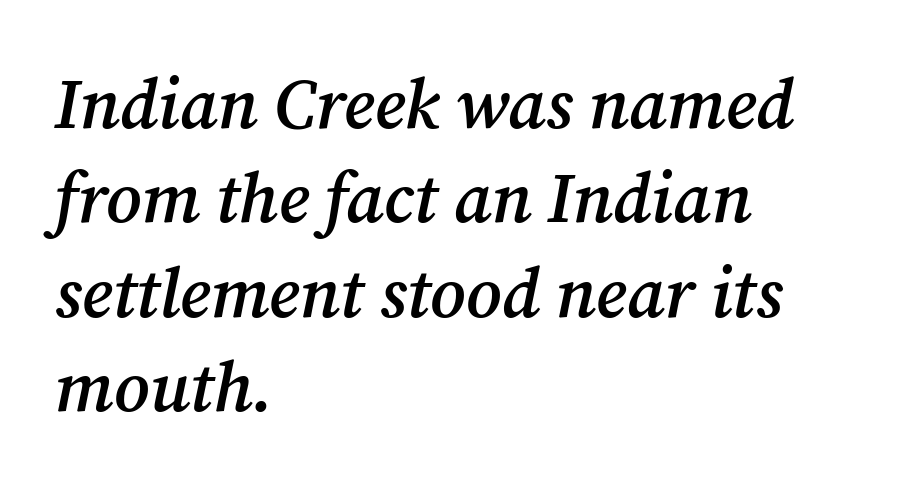
Honestly, the letter spacing is just normal — you wouldn't notice it. A typesetter would call this proportional, since set widths differ per character. Clear beneath every line of the passage. If you drew a line through each stem, it would be angled. Whoever set this chose a conventional vertical rhythm. The strokes are fattened partway — semibold, not bold.
